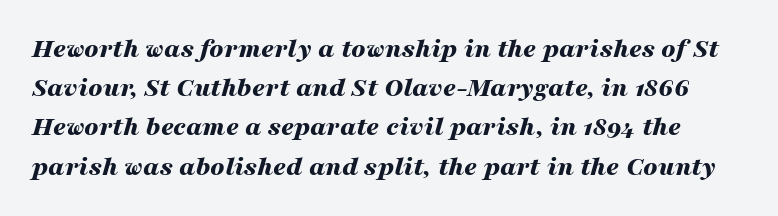
Underlining? Definitely not there. Whoever set this chose a conventional vertical rhythm. Caption: standard tracking, unaltered. What weight is shown? A full bold with thick strokes. Does the lettering tilt? It does — this is italic.
